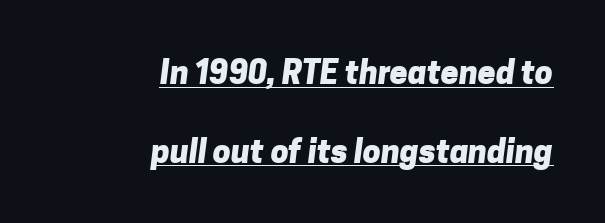
The image shows 32 px heavy sans-serif type; set right-aligned, loose line spacing (2.46x), normal letter spacing, underlined; low stroke contrast and a medium x-height.
